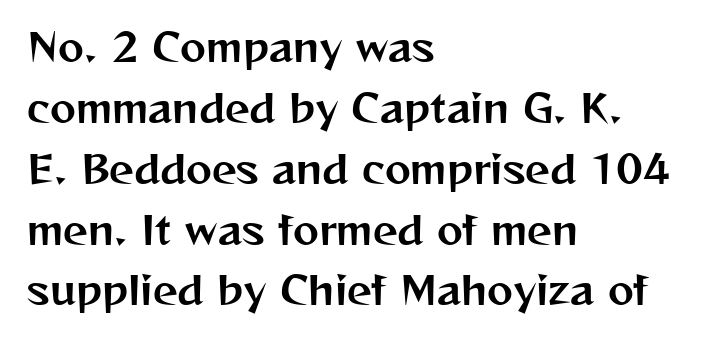
{"serif": "no", "italic": "no", "width": "normal", "stroke_contrast": "medium", "x_height": "medium", "monospaced": "no", "underline": "no", "align": "left", "line_spacing": "normal", "line_spacing_ratio": 1.56, "letter_spacing": "normal", "letter_spacing_em": 0.0, "glyph_px": 39}
